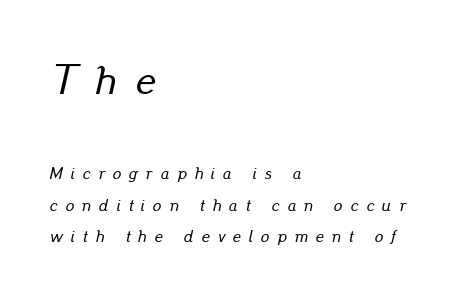
Nobody drew a line under any word here. Letter spacing: wide. These lines are rendered in a variable-pitch font. You can tell it's italic because the verticals aren't actually vertical. The paragraph has a hard left edge and a soft right edge.
